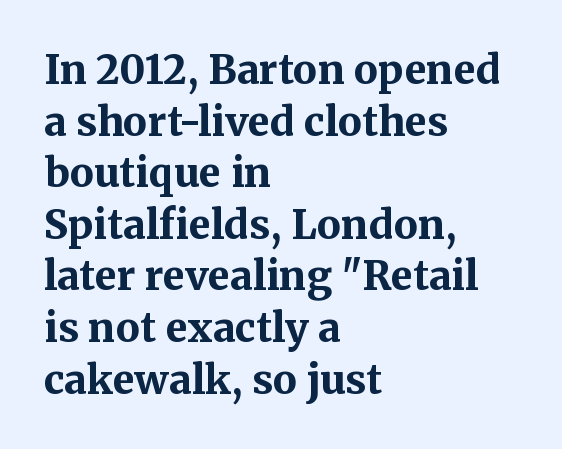
Q: Is the text bold? A: Yes.
Q: Is the text italic (slanted)? A: No, it is upright.
Q: Is the typeface a serif or a sans-serif typeface? A: Serif.
Q: Is the text underlined? A: No.
Q: How is the paragraph aligned? A: Left-aligned.
Q: Is the spacing between letters normal or unusually wide? A: Normal.
Q: Is the spacing between lines tight, normal or loose? A: Normal.
Q: Width (condensed, normal, or wide)? A: Normal.
Q: Stroke contrast? A: Medium.
Q: x-height? A: Medium.
Q: Monospaced? A: No.
